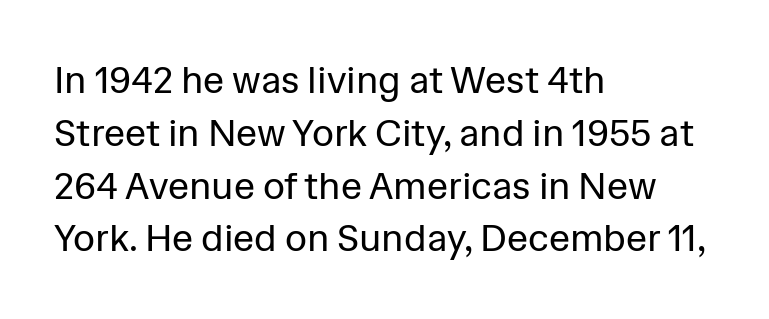
Q: Is the text bold? A: No.
Q: Is the text italic (slanted)? A: No, it is upright.
Q: Is the typeface a serif or a sans-serif typeface? A: Sans-serif.
Q: Is the text underlined? A: No.
Q: How is the paragraph aligned? A: Left-aligned.
Q: Is the spacing between letters normal or unusually wide? A: Normal.
Q: Is the spacing between lines tight, normal or loose? A: Normal.
Q: Width (condensed, normal, or wide)? A: Normal.
Q: Stroke contrast? A: Low.
Q: x-height? A: Medium.
Q: Monospaced? A: No.
